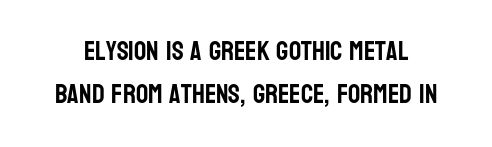
The type sits square on the baseline with zero lean. Beneath every word, the page is bare. No extra tracking has been applied to these lines. Rows of type keep a routine distance in the vertical direction.
